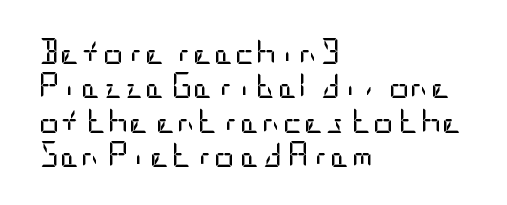
Leftover space on each line is placed entirely after the last word. Notice how the stems are strictly vertical — no italics here. The rendering uses a moderate line-height, typical for paragraphs. Underlining? Definitely not there. A light-to-regular cut is what we see here.
